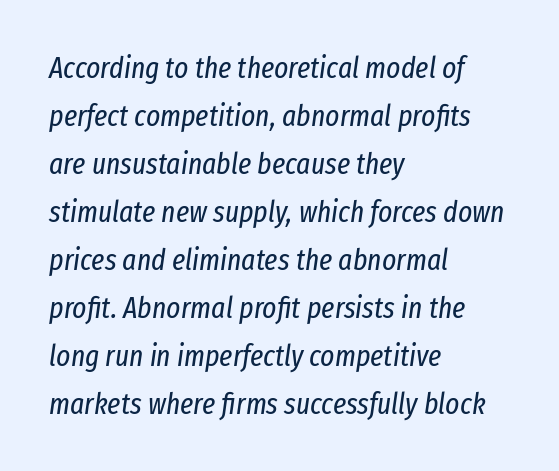
{"italic": "yes", "lean": "right", "slant_degrees": 8, "bold": "no", "weight": "regular", "width": "condensed", "stroke_contrast": "low", "x_height": "medium", "monospaced": "no", "underline": "no", "align": "left", "line_spacing": "normal", "line_spacing_ratio": 1.6, "letter_spacing": "normal", "letter_spacing_em": 0.0, "glyph_px": 30}
